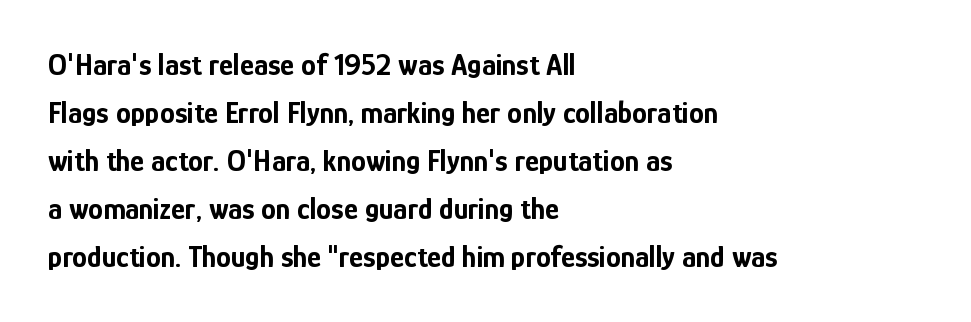
Q: Is the text bold? A: Yes.
Q: Is the text italic (slanted)? A: No, it is upright.
Q: Is the typeface a serif or a sans-serif typeface? A: Sans-serif.
Q: Is the text underlined? A: No.
Q: How is the paragraph aligned? A: Left-aligned.
Q: Is the spacing between letters normal or unusually wide? A: Normal.
Q: Is the spacing between lines tight, normal or loose? A: Normal.
Q: Width (condensed, normal, or wide)? A: Condensed.
Q: Stroke contrast? A: Low.
Q: x-height? A: Medium.
Q: Monospaced? A: No.
